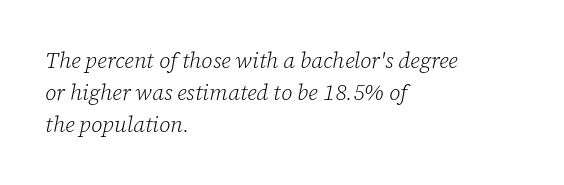
No extra ink here — the face is not bold. Nobody touched the tracking dial on this one. A normal amount of white space separates one row of letters from the next. The paragraph shown leans on its left margin. Lines of text with bare space underneath. In terms of posture, this sample is oblique.
